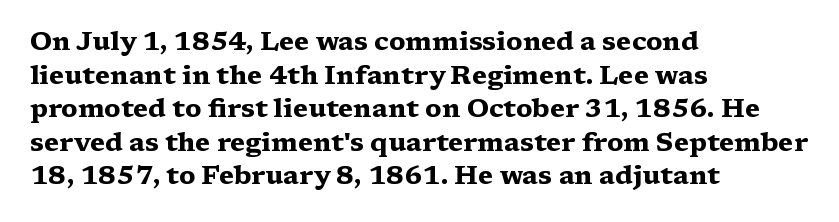
{"italic": "no", "bold": "yes", "underline": "no", "align": "left", "line_spacing": "normal", "line_spacing_ratio": 1.29, "letter_spacing": "normal", "letter_spacing_em": 0.0, "glyph_px": 26}
